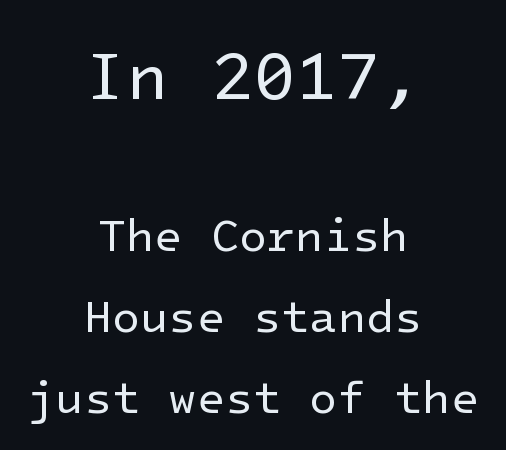
Q: Is the text bold? A: No.
Q: Is the text italic (slanted)? A: No, it is upright.
Q: Is the typeface a serif or a sans-serif typeface? A: Sans-serif.
Q: Is the text underlined? A: No.
Q: How is the paragraph aligned? A: Centered.
Q: Is the spacing between letters normal or unusually wide? A: Normal.
Q: Which block of text is set in a larger size, the first (top) or the second (bottom)? A: The first (top) one.
Q: Width (condensed, normal, or wide)? A: Normal.
Q: Stroke contrast? A: Low.
Q: x-height? A: Medium.
